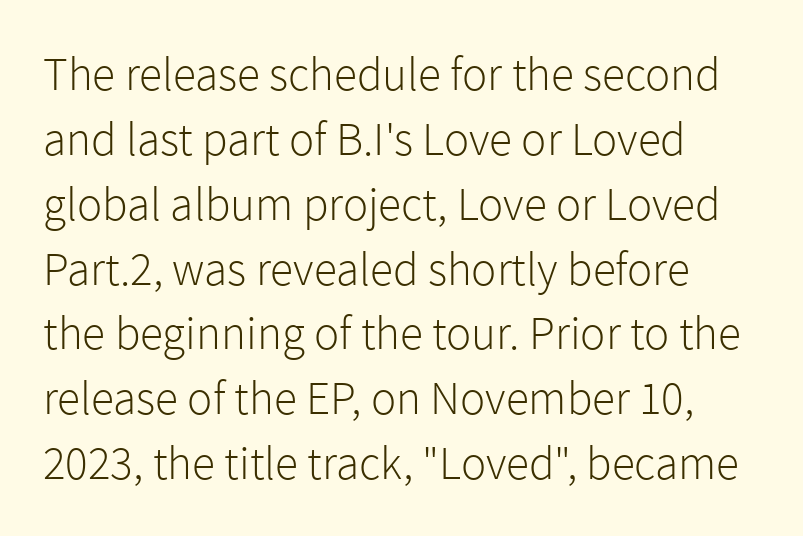
The image shows 47 px light sans-serif type, upright; set left-aligned, normal line spacing (1.38x), normal letter spacing, not underlined; a medium x-height.
